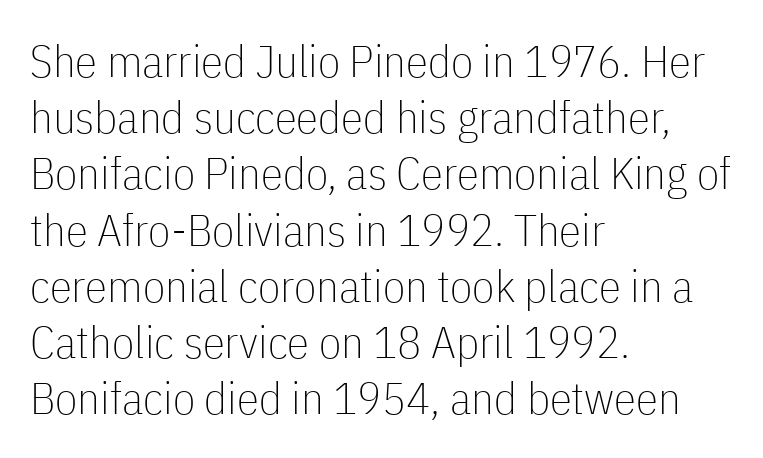
{"serif": "no", "italic": "no", "bold": "no", "weight": "thin", "width": "condensed", "stroke_contrast": "low", "x_height": "medium", "monospaced": "no", "underline": "no", "align": "left", "line_spacing": "normal", "line_spacing_ratio": 1.25, "letter_spacing": "normal", "letter_spacing_em": 0.0, "glyph_px": 45}
